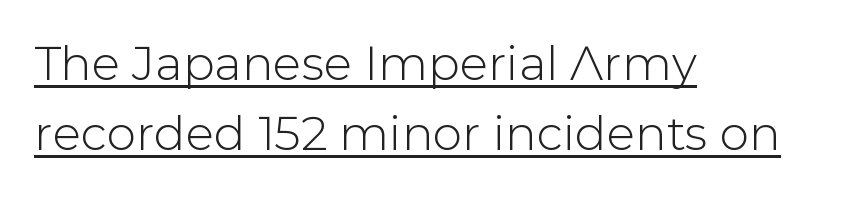
{"serif": "no", "italic": "no", "width": "normal", "stroke_contrast": "low", "x_height": "medium", "monospaced": "no", "underline": "yes", "align": "left", "line_spacing": "normal", "line_spacing_ratio": 1.49, "letter_spacing": "normal", "letter_spacing_em": 0.0, "glyph_px": 47}
